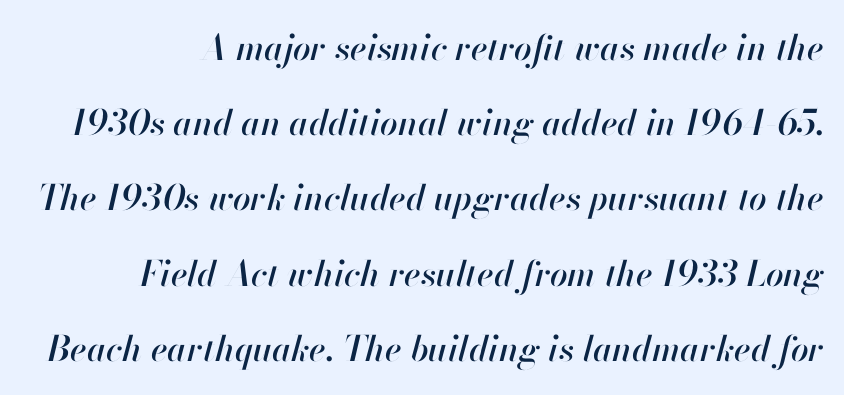
Widely set lines give the paragraph a tall, airy silhouette. Is the type slanted? Yes — the strokes lean at a clear angle. Tracking value appears to be zero — textbook default spacing. Proportional: the letters do not fall into vertical columns.
